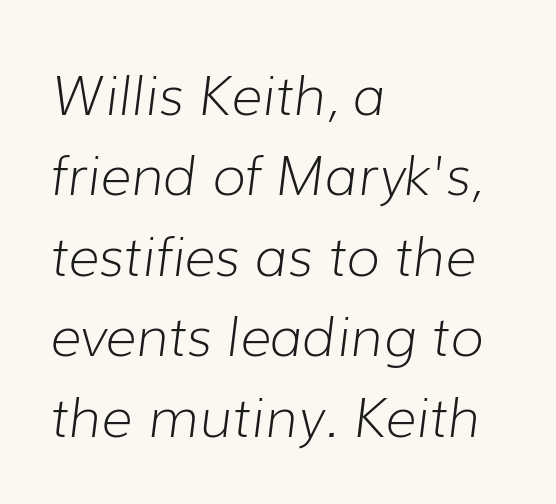
Think standard paragraph weight, or any step lighter than that. The lines are quadded left. Words appear dense and cohesive because spacing is normal. Vertically, the passage feels balanced, rows spaced as you'd expect. Descenders hang freely into open space.
